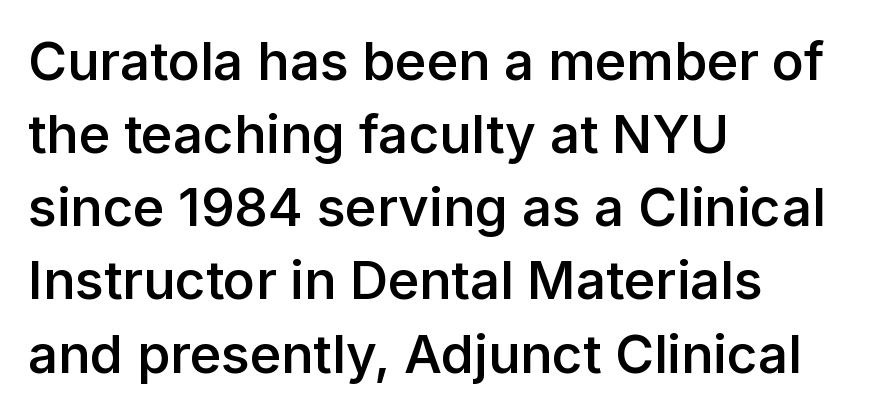
Q: Is the text bold? A: Semi-bold.
Q: Is the text italic (slanted)? A: No, it is upright.
Q: Is the typeface a serif or a sans-serif typeface? A: Sans-serif.
Q: Is the text underlined? A: No.
Q: How is the paragraph aligned? A: Left-aligned.
Q: Is the spacing between letters normal or unusually wide? A: Normal.
Q: Is the spacing between lines tight, normal or loose? A: Normal.
Q: Width (condensed, normal, or wide)? A: Normal.
Q: Stroke contrast? A: Low.
Q: x-height? A: Medium.
Q: Monospaced? A: No.
